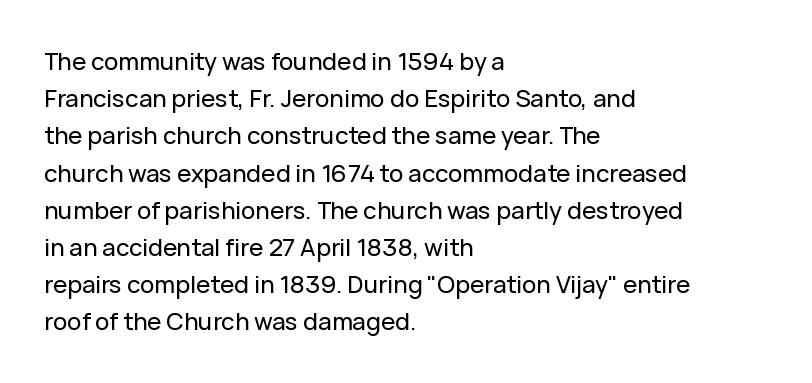
The image shows 24 px text type, upright; set left-aligned, normal line spacing (1.55x), normal letter spacing, not underlined.
